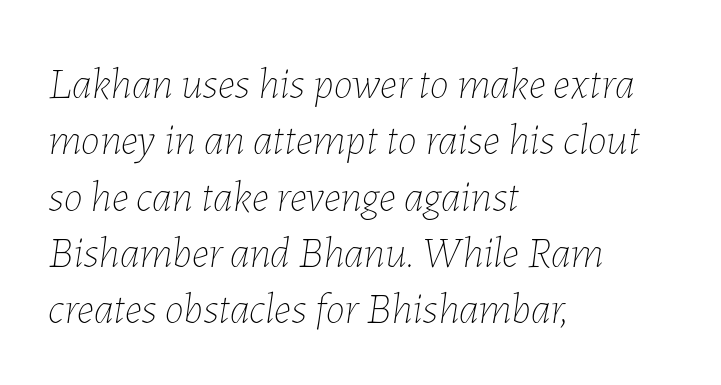
The image shows 43 px thin type, italic (leaning right); set left-aligned, normal line spacing (1.31x), normal letter spacing, not underlined; low stroke contrast and a medium x-height.
